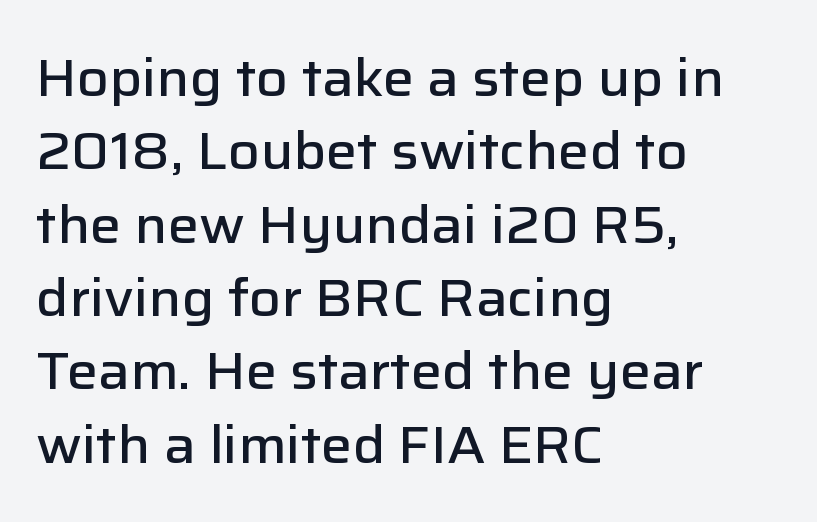
What's the leading like? Ordinary, nothing unusual. Glance below the letters and you will spot only blank space. The line texture is even and compact thanks to regular tracking. Each letter keeps its own natural width here, so spacing adapts to shape.
